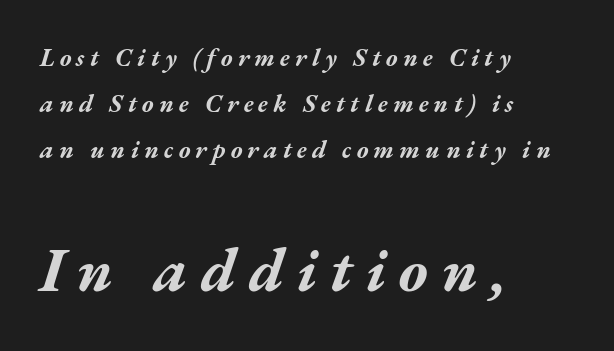
Q: Is the text bold? A: Yes.
Q: Is the text italic (slanted)? A: Yes, it leans right by about 17 degrees.
Q: Is the text underlined? A: No.
Q: How is the paragraph aligned? A: Left-aligned.
Q: Is the spacing between letters normal or unusually wide? A: Unusually wide.
Q: Which block of text is set in a larger size, the first (top) or the second (bottom)? A: The second (bottom) one.
Q: Width (condensed, normal, or wide)? A: Wide.
Q: Stroke contrast? A: Medium.
Q: x-height? A: Medium.
Q: Monospaced? A: No.
